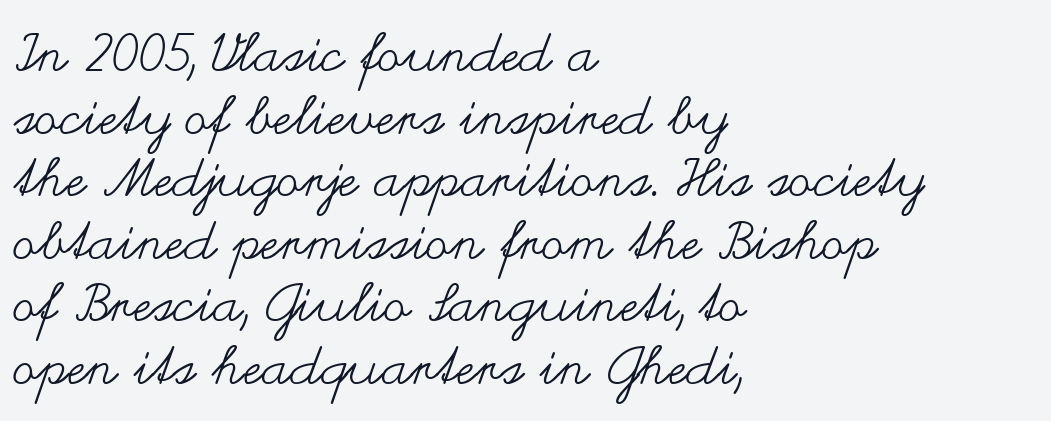
The image shows 53 px regular-weight, wide type; set left-aligned, line spacing 1.18x, normal letter spacing, not underlined; medium stroke contrast and a small x-height.
